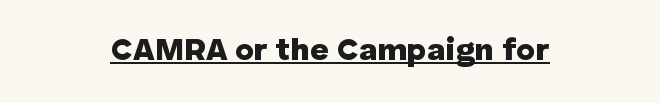
The face used here appears with an underline applied. Letterform terminals end flat and unadorned throughout the passage. The rendering keeps characters at their native spacing. Posture: vertical.
